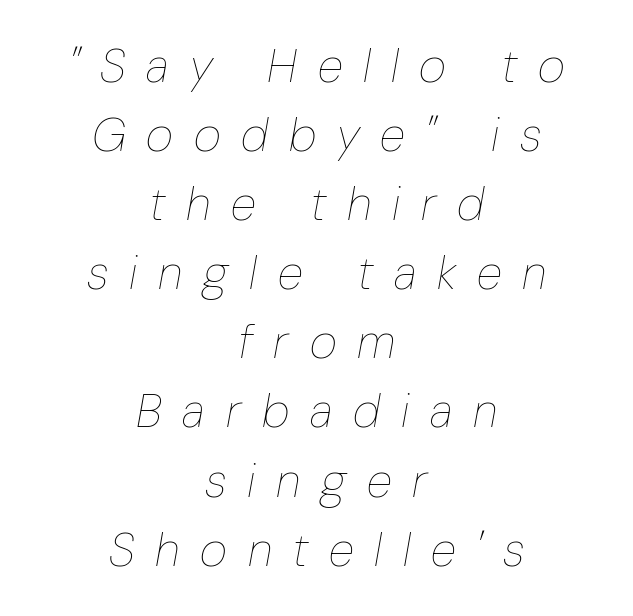
{"italic": "yes", "lean": "right", "slant_degrees": 10, "bold": "no", "weight": "thin", "width": "condensed", "stroke_contrast": "low", "x_height": "medium", "monospaced": "no", "underline": "no", "align": "center", "line_spacing": "normal", "line_spacing_ratio": 1.47, "letter_spacing": "wide", "letter_spacing_em": 0.44, "glyph_px": 47}
